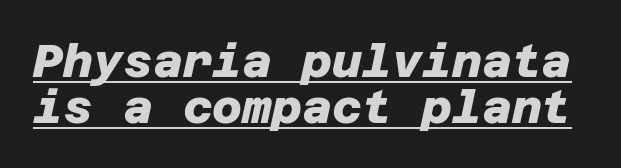
The lettering is marked with a stroke running underneath it. The letters carry no serifs — their stems end cleanly without finishing strokes. The letters sit at their default tracking, neither squeezed nor spread. Notice how thick the strokes are: this is what a full bold looks like. Leading: reduced.
